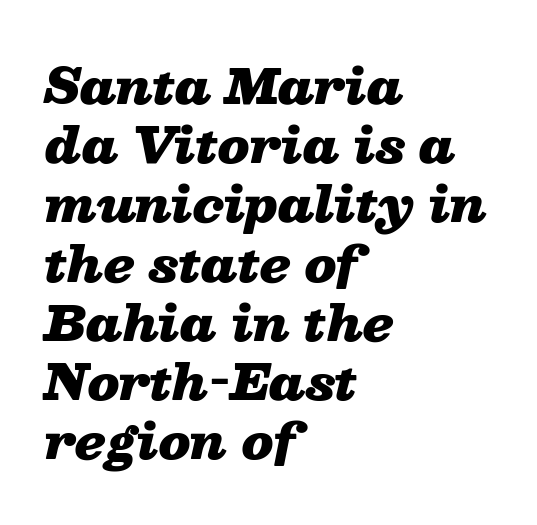
Each glyph is drawn with heavy, bold strokes. A typesetter would mark this as italic. Note the varied advance widths — an 'i' is clearly narrower than an 'm'. Honestly, there is no underline to notice here at all. The compositor pushed each line to the left boundary. Compared with typical body copy, the letter spacing here is the same.
